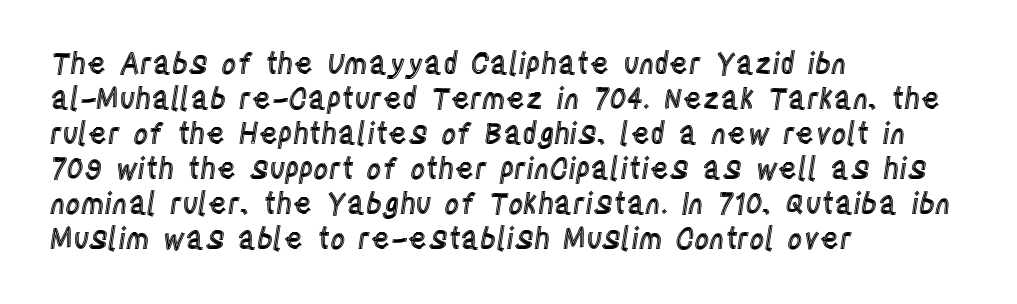
Q: Is the text italic (slanted)? A: Yes.
Q: Is the text underlined? A: No.
Q: How is the paragraph aligned? A: Left-aligned.
Q: Is the spacing between letters normal or unusually wide? A: Normal.
Q: Width (condensed, normal, or wide)? A: Condensed.
Q: x-height? A: Large.
Q: Monospaced? A: No.
